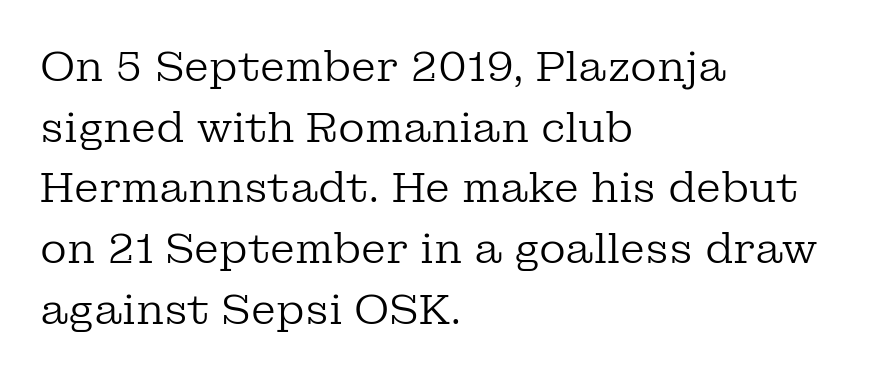
Proportional: the letters do not fall into vertical columns. Unlike italic type, these characters show no tilt at all. The rendering uses a moderate line-height, typical for paragraphs. Does the copy run flush right? No — it runs flush left. No chunkiness to these letters — they're not bold.
